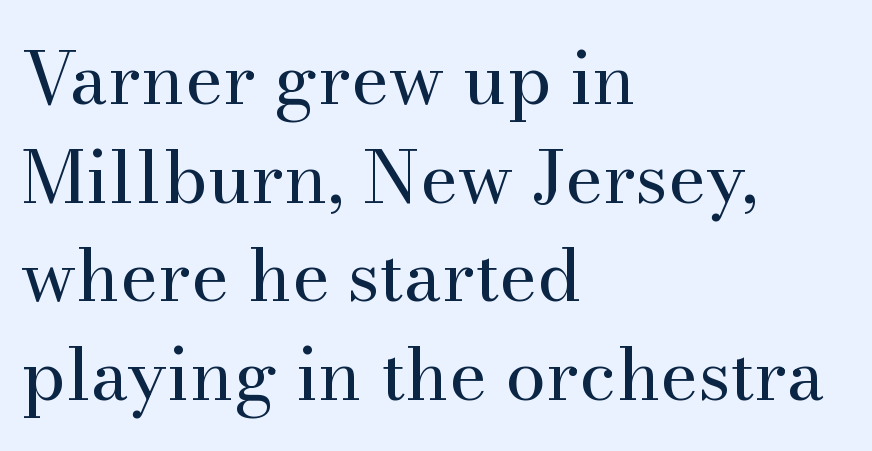
{"serif": "yes", "italic": "no", "bold": "no", "weight": "regular", "width": "normal", "stroke_contrast": "medium", "x_height": "small", "monospaced": "no", "underline": "no", "align": "left", "line_spacing": "normal", "line_spacing_ratio": 1.35, "letter_spacing": "normal", "letter_spacing_em": 0.0, "glyph_px": 73}
